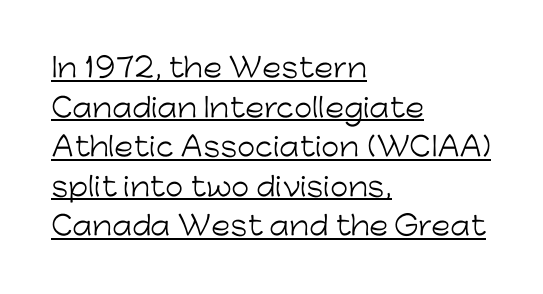
The image shows 26 px text type, upright; set left-aligned, normal line spacing (1.52x), normal letter spacing, underlined.
